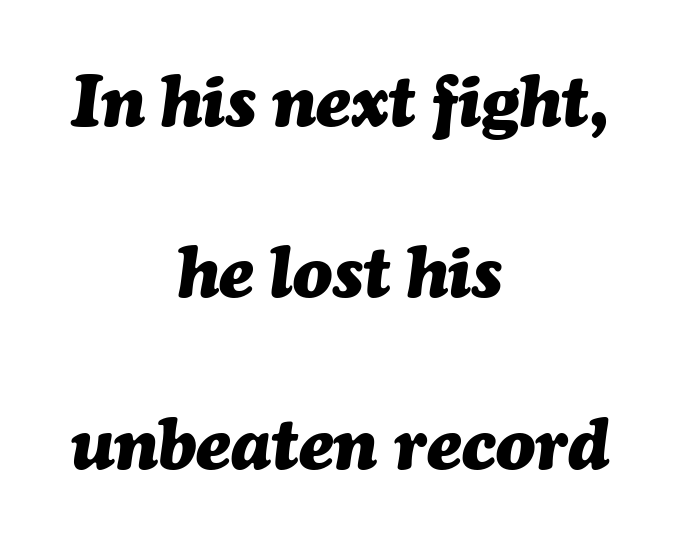
{"italic": "yes", "lean": "right", "slant_degrees": 7, "bold": "yes", "weight": "heavy", "width": "normal", "stroke_contrast": "medium", "x_height": "medium", "monospaced": "no", "underline": "no", "align": "center", "line_spacing": "loose", "line_spacing_ratio": 2.38, "letter_spacing": "normal", "letter_spacing_em": 0.0, "glyph_px": 72}
